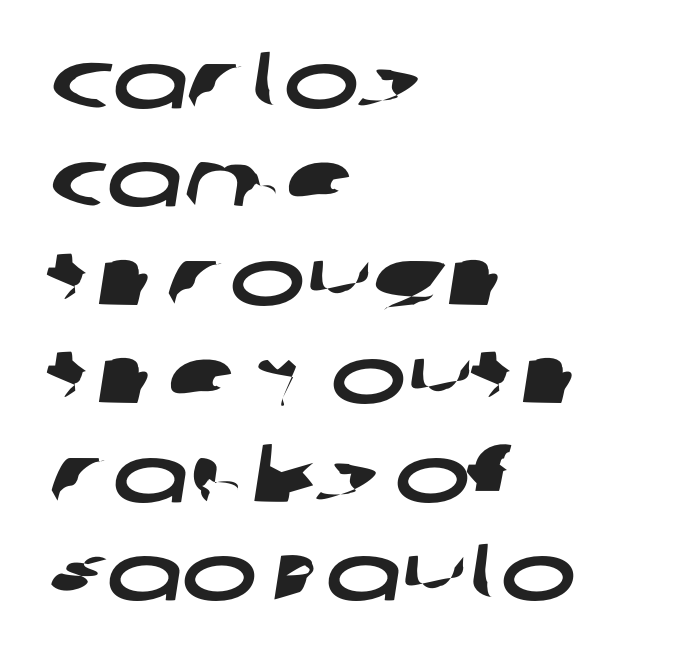
Q: Is the typeface a serif or a sans-serif typeface? A: Sans-serif.
Q: Is the text underlined? A: No.
Q: How is the paragraph aligned? A: Left-aligned.
Q: Is the spacing between letters normal or unusually wide? A: Normal.
Q: Width (condensed, normal, or wide)? A: Wide.
Q: Stroke contrast? A: Low.
Q: x-height? A: Large.
Q: Monospaced? A: No.
